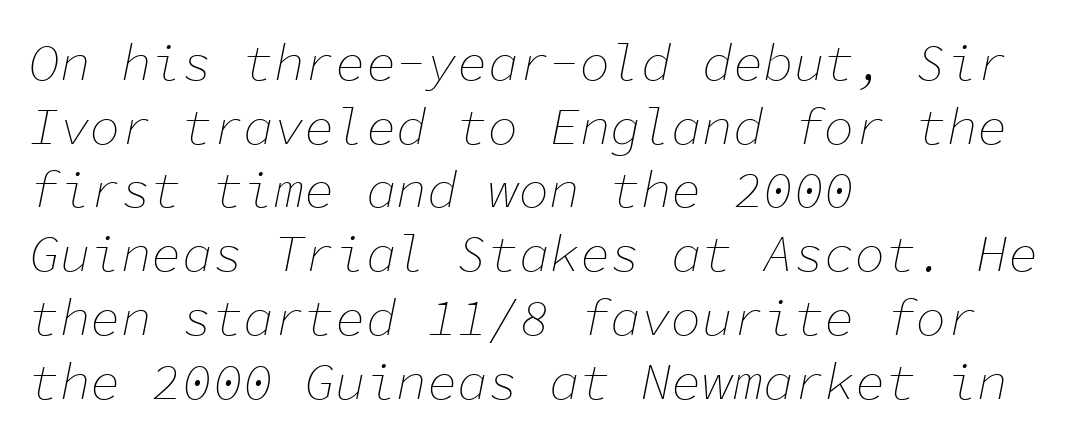
Q: Is the text bold? A: No.
Q: Is the text italic (slanted)? A: Yes, it leans right by about 11 degrees.
Q: Is the text underlined? A: No.
Q: How is the paragraph aligned? A: Left-aligned.
Q: Is the spacing between letters normal or unusually wide? A: Normal.
Q: Is the spacing between lines tight, normal or loose? A: Normal.
Q: Width (condensed, normal, or wide)? A: Normal.
Q: Stroke contrast? A: Low.
Q: x-height? A: Medium.
Q: Monospaced? A: Yes.
